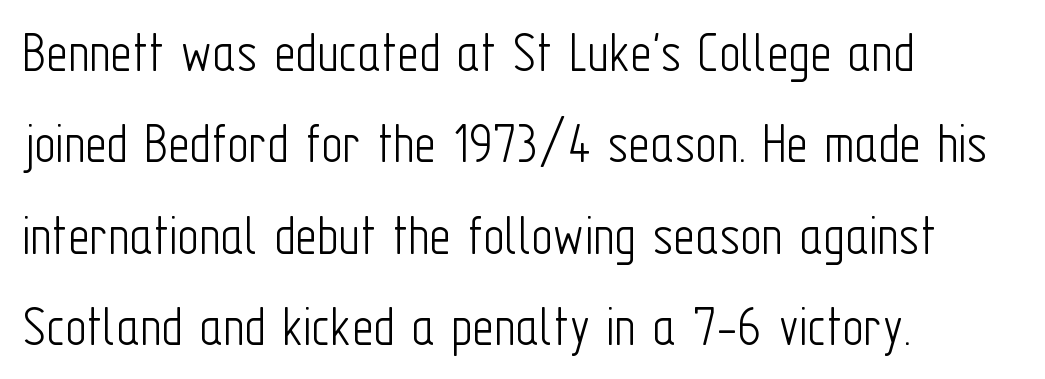
The foot of each line stays bare and open. The specimen reads as upright at a glance. The letters advance in unequal steps, a hallmark of proportional type. Summary of vertical rhythm: regular, with standard interline spacing.
